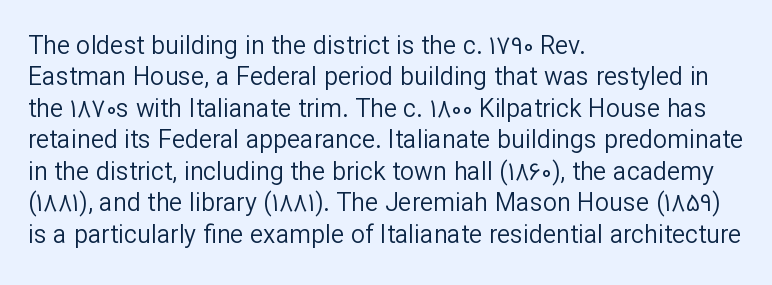
Q: Is the text bold? A: No.
Q: Is the text italic (slanted)? A: No, it is upright.
Q: Is the text underlined? A: No.
Q: How is the paragraph aligned? A: Left-aligned.
Q: Is the spacing between letters normal or unusually wide? A: Normal.
Q: Is the spacing between lines tight, normal or loose? A: Normal.
